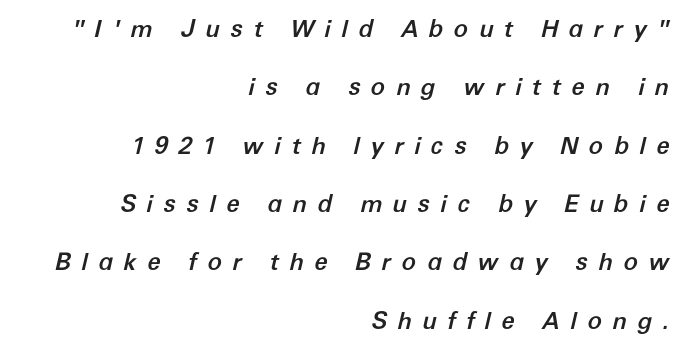
Quick note: interline space is abundant. Words appear elongated and porous because spacing is wide. This sample is right-justified, so line beginnings fall wherever the words allow. Compared with ordinary roman type, these characters are visibly tilted.
